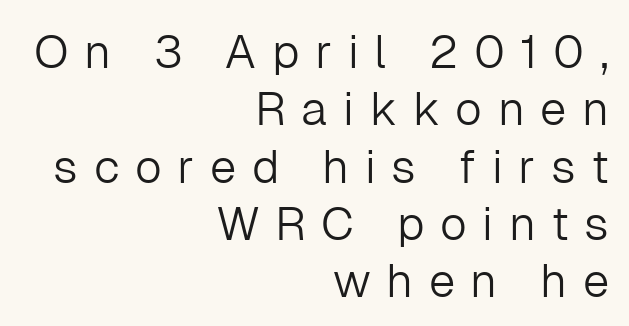
{"serif": "no", "italic": "no", "bold": "no", "weight": "light", "width": "normal", "stroke_contrast": "low", "x_height": "medium", "monospaced": "no", "underline": "no", "align": "right", "line_spacing_ratio": 1.22, "letter_spacing": "wide", "letter_spacing_em": 0.33, "glyph_px": 47}
